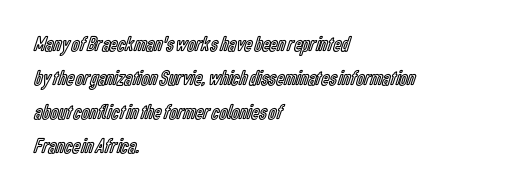
{"underline": "no", "align": "left", "line_spacing": "normal", "line_spacing_ratio": 1.55, "letter_spacing": "normal", "letter_spacing_em": 0.0, "glyph_px": 22}
